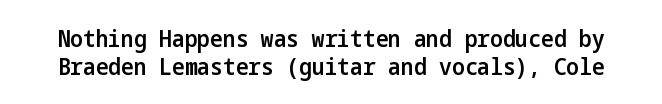
{"italic": "no", "bold": "semi", "underline": "no", "line_spacing_ratio": 1.16, "letter_spacing": "normal", "letter_spacing_em": 0.0, "glyph_px": 24}
